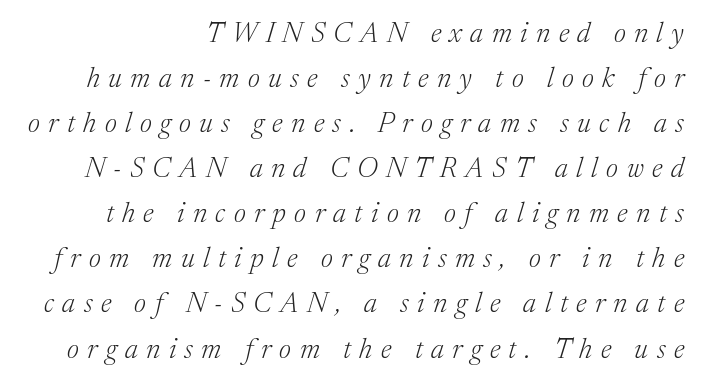
Q: Is the text bold? A: No.
Q: Is the text italic (slanted)? A: Yes, it leans right by about 17 degrees.
Q: Is the typeface a serif or a sans-serif typeface? A: Serif.
Q: Is the text underlined? A: No.
Q: Is the spacing between letters normal or unusually wide? A: Unusually wide.
Q: Is the spacing between lines tight, normal or loose? A: Normal.
Q: Width (condensed, normal, or wide)? A: Normal.
Q: Stroke contrast? A: Medium.
Q: x-height? A: Medium.
Q: Monospaced? A: No.
